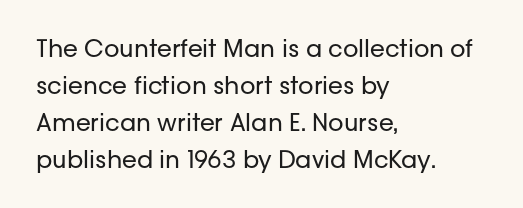
Vertical strokes here are truly vertical. Every row of glyphs begins at an identical x-position on the left. Between one letter and the next there's only the usual sliver of space. Only glyphs here, with clear space below each row.
